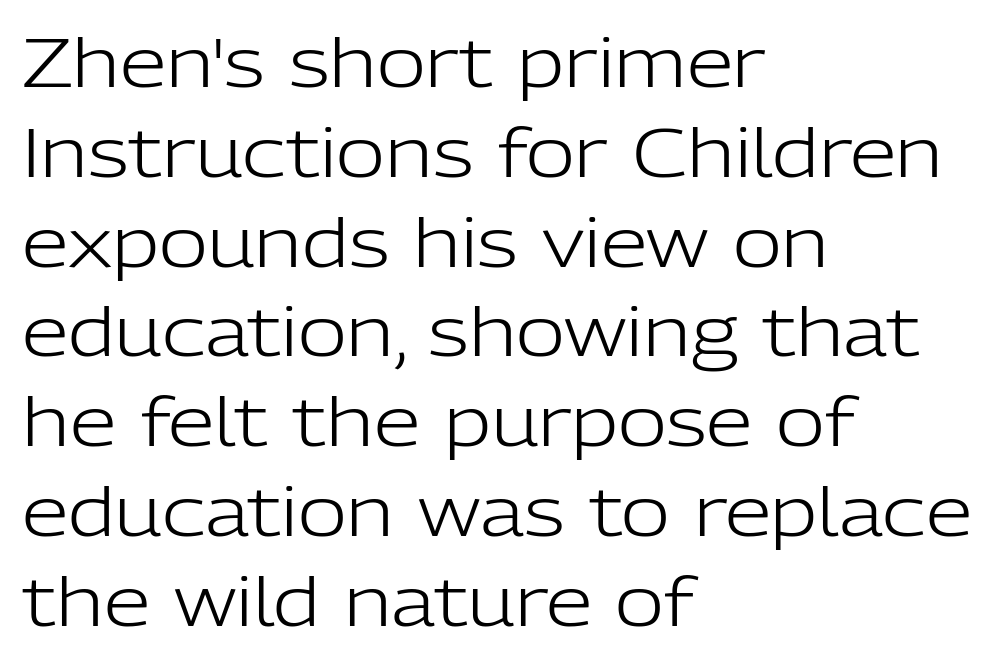
The image shows 67 px light sans-serif type, upright; set left-aligned, normal line spacing (1.34x), normal letter spacing, not underlined; low stroke contrast and a medium x-height.
